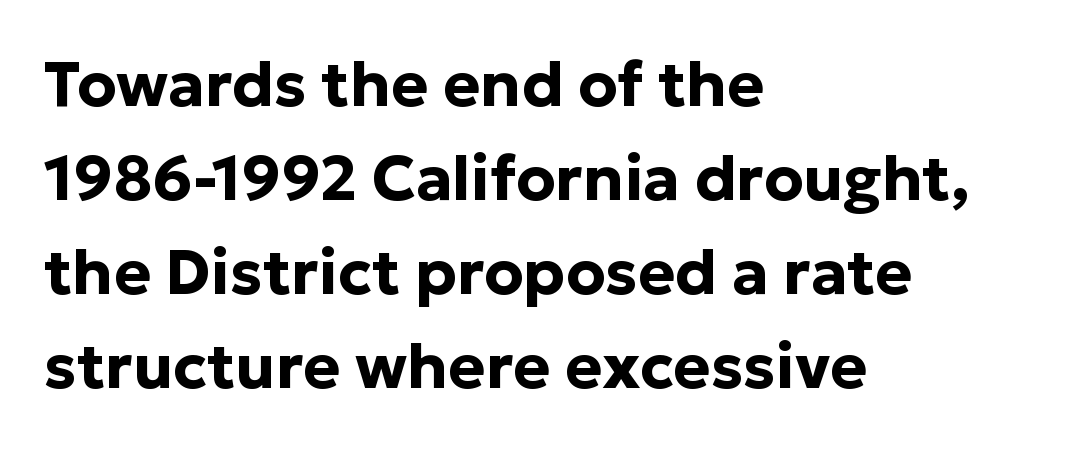
These lines are rendered in a variable-pitch font. Reading down the column, the eye jumps a familiar distance to each next line. The strokes are fattened all the way to bold. Does the lettering tilt? It doesn't — this is upright.
